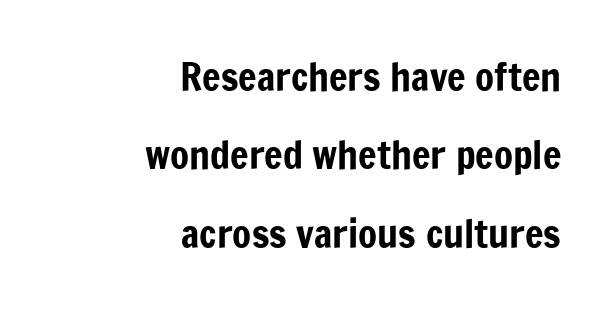
{"serif": "no", "italic": "no", "width": "condensed", "stroke_contrast": "low", "x_height": "medium", "monospaced": "no", "underline": "no", "align": "right", "line_spacing": "loose", "line_spacing_ratio": 2.01, "letter_spacing": "normal", "letter_spacing_em": 0.0, "glyph_px": 39}
